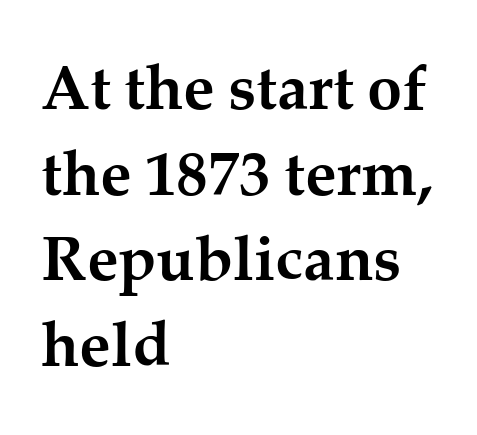
The image shows 63 px semibold serif type, upright; set left-aligned, normal line spacing (1.36x), normal letter spacing, not underlined; medium stroke contrast and a medium x-height.
